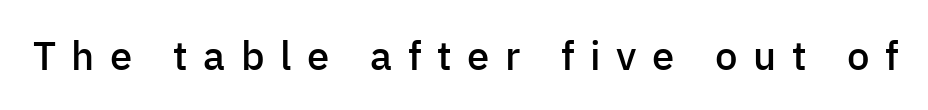
{"serif": "no", "italic": "no", "bold": "semi", "weight": "semibold", "width": "normal", "stroke_contrast": "low", "x_height": "medium", "monospaced": "no", "underline": "no", "letter_spacing": "wide", "letter_spacing_em": 0.39, "glyph_px": 40}
